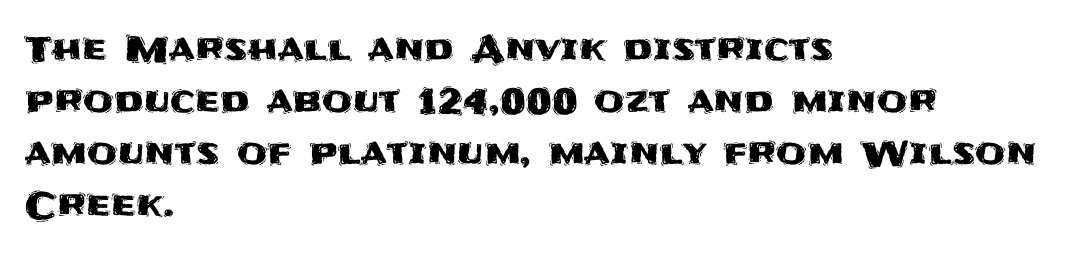
Q: Is the text italic (slanted)? A: No, it is upright.
Q: Is the typeface a serif or a sans-serif typeface? A: Sans-serif.
Q: Is the text underlined? A: No.
Q: How is the paragraph aligned? A: Left-aligned.
Q: Is the spacing between letters normal or unusually wide? A: Normal.
Q: Is the spacing between lines tight, normal or loose? A: Normal.
Q: Width (condensed, normal, or wide)? A: Normal.
Q: Stroke contrast? A: Medium.
Q: x-height? A: Large.
Q: Monospaced? A: No.
